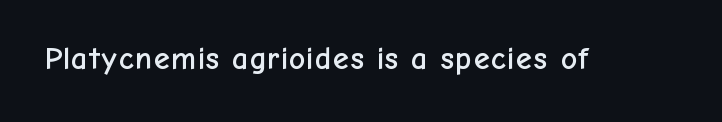
Rendered with straight, roman letterforms. You could not count columns in this text — the font is proportionally spaced. Rule under the text: the space is simply empty. The letters carry no serifs — their stems end cleanly without finishing strokes. This sample uses plain, unmodified letter spacing.
